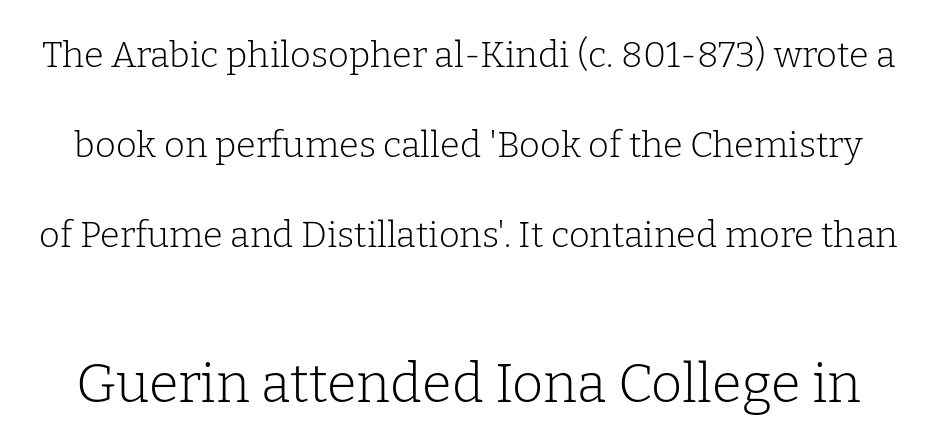
Observe the serifs anchoring each vertical stroke in this sample. Is this a fixed-width face? No — the glyphs have proportional, varying widths. The letters sit at their default tracking, neither squeezed nor spread. In this sample the second text group is rendered at the bigger scale. Quick note: not italic, upright.
